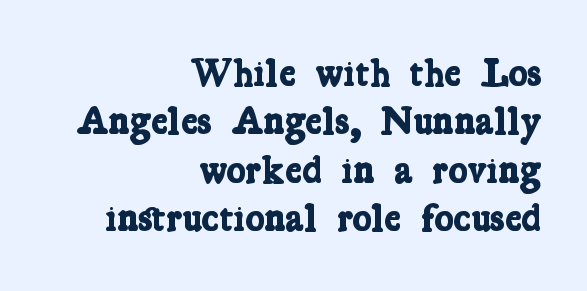
{"serif": "yes", "bold": "yes", "weight": "bold", "width": "condensed", "stroke_contrast": "low", "x_height": "medium", "monospaced": "no", "underline": "no", "align": "right", "line_spacing_ratio": 1.21, "letter_spacing": "normal", "letter_spacing_em": 0.0, "glyph_px": 40}
